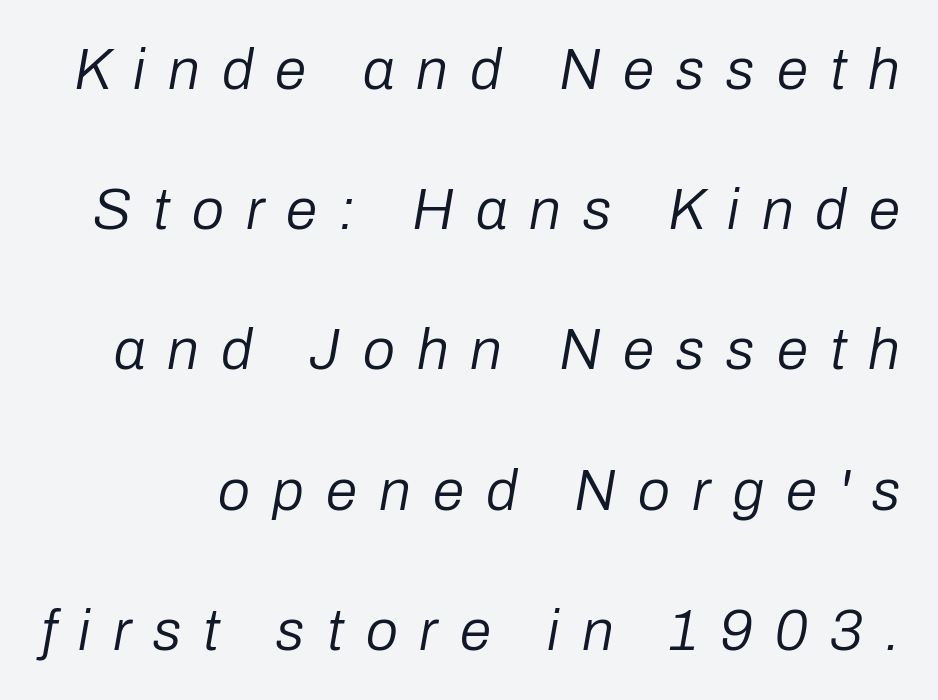
{"italic": "yes", "lean": "right", "slant_degrees": 10, "bold": "no", "weight": "regular", "width": "normal", "stroke_contrast": "low", "x_height": "medium", "monospaced": "no", "underline": "no", "line_spacing": "loose", "line_spacing_ratio": 2.46, "letter_spacing": "wide", "letter_spacing_em": 0.39, "glyph_px": 57}
